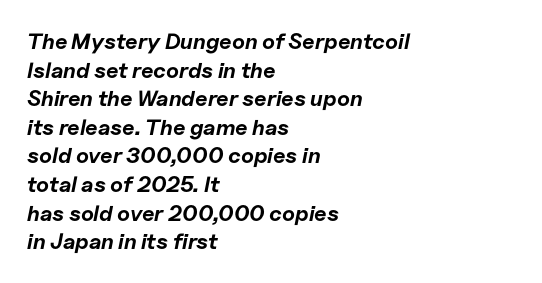
Q: Is the text bold? A: Yes.
Q: Is the text italic (slanted)? A: Yes, it leans right by about 11 degrees.
Q: Is the text underlined? A: No.
Q: How is the paragraph aligned? A: Left-aligned.
Q: Is the spacing between letters normal or unusually wide? A: Normal.
Q: Is the spacing between lines tight, normal or loose? A: Normal.
